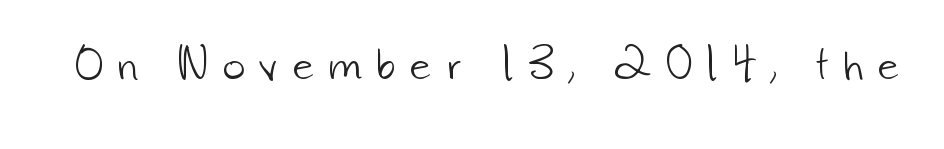
{"serif": "no", "bold": "no", "weight": "light", "width": "normal", "stroke_contrast": "low", "x_height": "small", "monospaced": "no", "underline": "no", "letter_spacing": "wide", "letter_spacing_em": 0.39, "glyph_px": 38}
